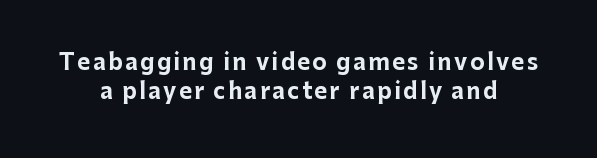
{"italic": "no", "bold": "yes", "underline": "no", "align": "center", "line_spacing": "normal", "line_spacing_ratio": 1.34, "glyph_px": 22}
